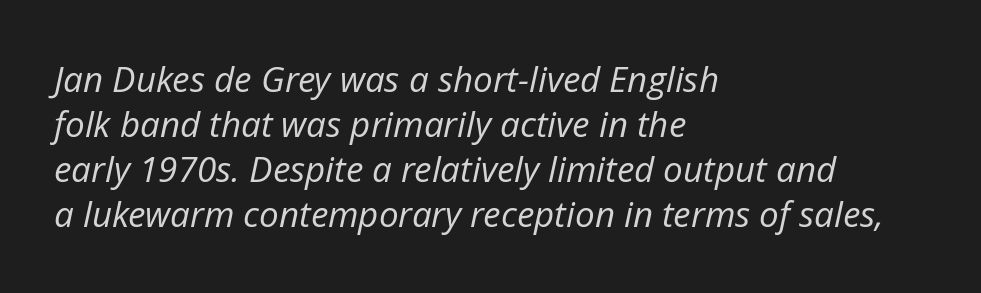
{"italic": "yes", "lean": "right", "slant_degrees": 12, "bold": "no", "weight": "regular", "width": "normal", "stroke_contrast": "low", "x_height": "medium", "monospaced": "no", "underline": "no", "align": "left", "line_spacing": "normal", "line_spacing_ratio": 1.29, "letter_spacing": "normal", "letter_spacing_em": 0.0, "glyph_px": 35}
